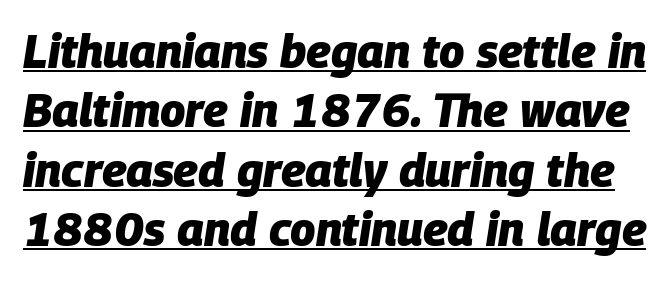
Spacing verdict: proportional, widths tailored to each character. In designer terms, the underline attribute is active on this setting. The letters are slanted; this is an italic face. This sample uses plain, unmodified letter spacing.
